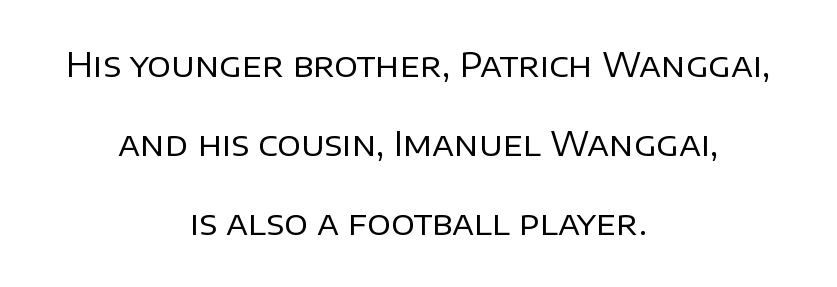
The image shows 33 px regular-weight sans-serif type, upright; set centered, loose line spacing (2.4x), normal letter spacing, not underlined; low stroke contrast and a large x-height.
